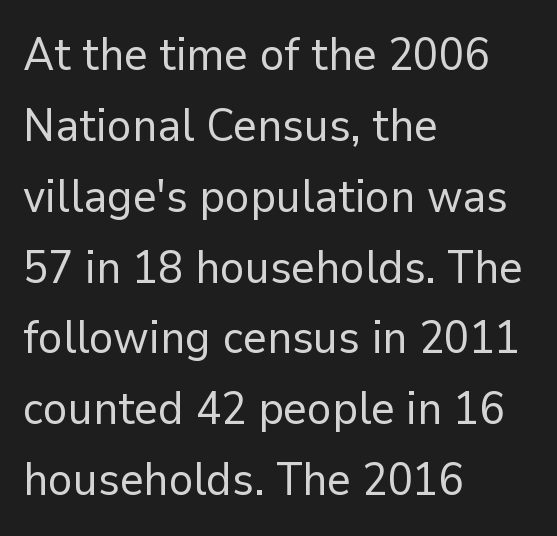
Q: Is the text bold? A: No.
Q: Is the text italic (slanted)? A: No, it is upright.
Q: Is the typeface a serif or a sans-serif typeface? A: Sans-serif.
Q: Is the text underlined? A: No.
Q: How is the paragraph aligned? A: Left-aligned.
Q: Is the spacing between letters normal or unusually wide? A: Normal.
Q: Is the spacing between lines tight, normal or loose? A: Normal.
Q: Width (condensed, normal, or wide)? A: Normal.
Q: Stroke contrast? A: Low.
Q: x-height? A: Medium.
Q: Monospaced? A: No.
